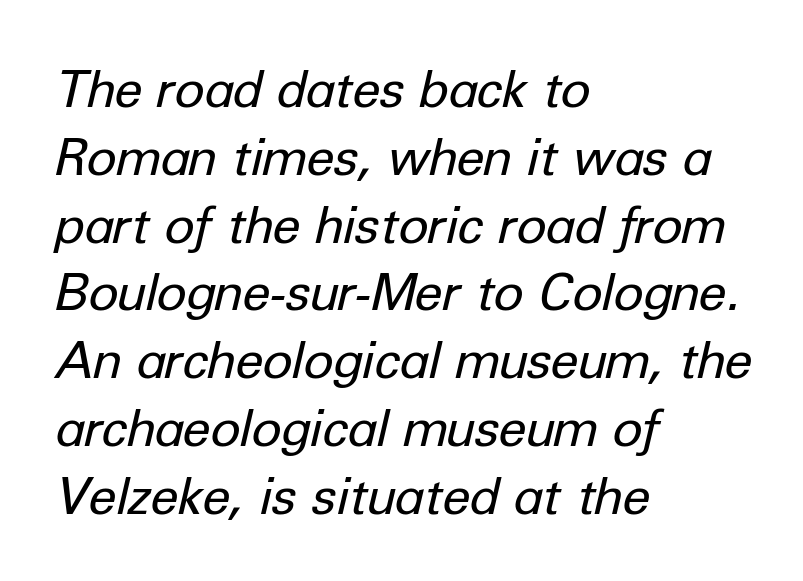
The image shows 51 px regular-weight type, italic (leaning right); set left-aligned, normal line spacing (1.33x), normal letter spacing, not underlined; low stroke contrast and a medium x-height.
